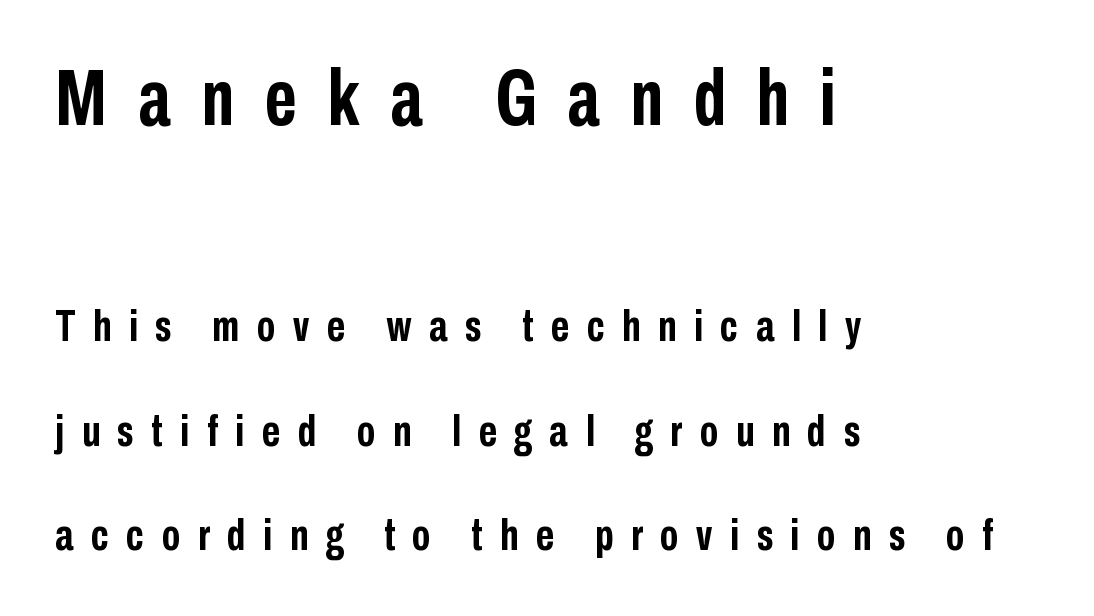
{"serif": "no", "italic": "no", "bold": "yes", "weight": "semibold", "width": "condensed", "stroke_contrast": "low", "x_height": "medium", "monospaced": "no", "underline": "no", "align": "left", "line_spacing": "loose", "line_spacing_ratio": 2.32, "letter_spacing": "wide", "letter_spacing_em": 0.39, "larger_block": "first", "size_ratio": 1.76, "glyph_px": 79}
